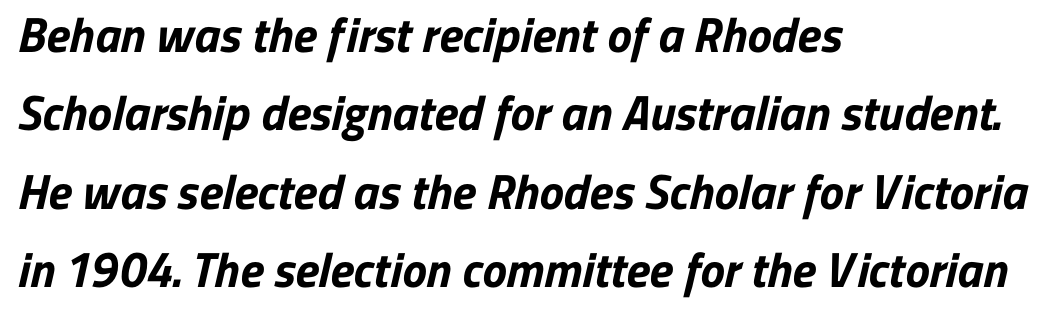
The zone under the glyphs is completely vacant. The designer went with a sans here, leaving each stem footless. Short and long lines alike share a common starting point at left. Vertical spacing — default.
